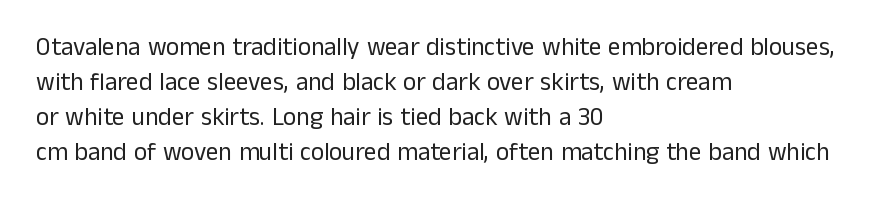
Q: Is the text bold? A: No.
Q: Is the text italic (slanted)? A: No, it is upright.
Q: Is the text underlined? A: No.
Q: How is the paragraph aligned? A: Left-aligned.
Q: Is the spacing between letters normal or unusually wide? A: Normal.
Q: Is the spacing between lines tight, normal or loose? A: Normal.
